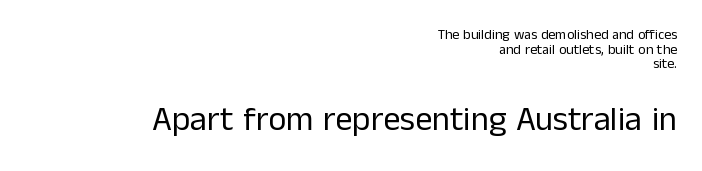
Q: Is the text bold? A: No.
Q: Is the text italic (slanted)? A: No, it is upright.
Q: Is the typeface a serif or a sans-serif typeface? A: Sans-serif.
Q: Is the text underlined? A: No.
Q: How is the paragraph aligned? A: Right-aligned.
Q: Is the spacing between letters normal or unusually wide? A: Normal.
Q: Is the spacing between lines tight, normal or loose? A: Tight.
Q: Which block of text is set in a larger size, the first (top) or the second (bottom)? A: The second (bottom) one.
Q: Width (condensed, normal, or wide)? A: Normal.
Q: Stroke contrast? A: Low.
Q: x-height? A: Medium.
Q: Monospaced? A: No.
